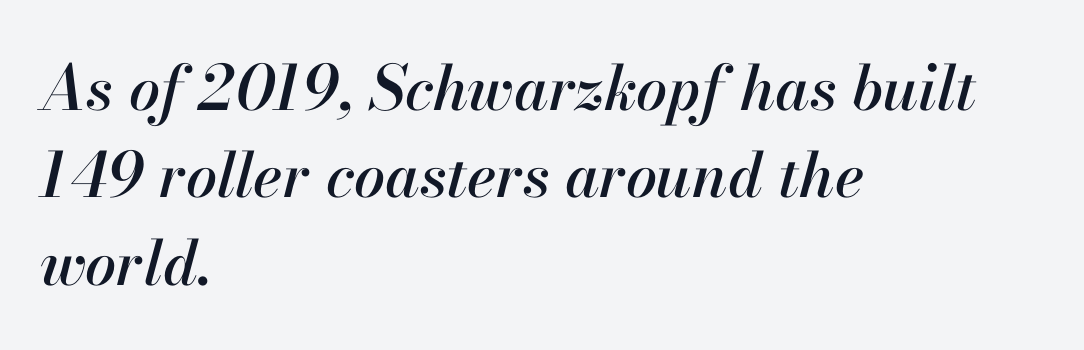
In terms of leading, this rendering sits right in the middle. Compared with typical body copy, the letter spacing here is the same. A clean baseline with only descenders dipping below it. Compared with a centered layout, this one pins lines to the left instead. Each letter keeps its own natural width here, so spacing adapts to shape. The typography opts for an oblique posture over an upright one.
